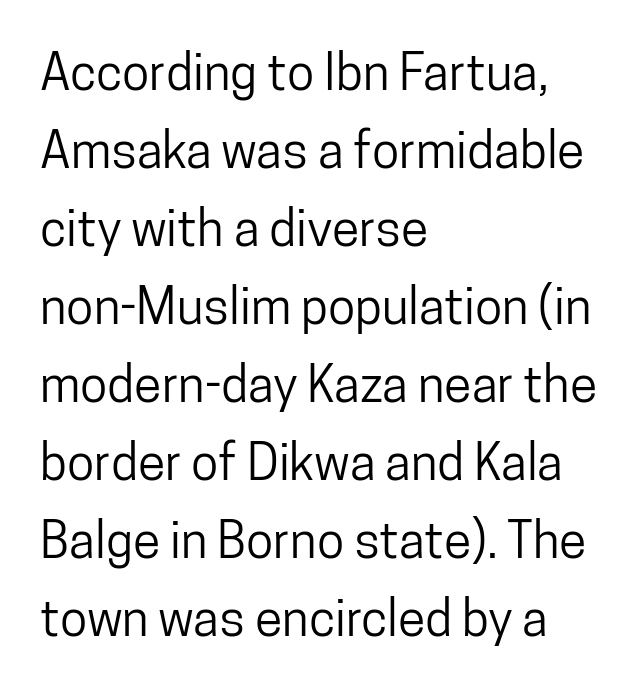
The image shows 50 px condensed sans-serif type, upright; set left-aligned, normal line spacing (1.56x), normal letter spacing, not underlined; low stroke contrast and a medium x-height.
